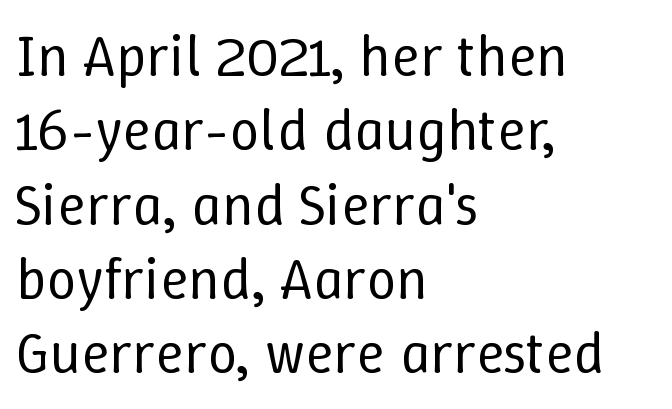
The image shows 59 px regular-weight type, upright; set left-aligned, normal line spacing (1.26x), normal letter spacing, not underlined; low stroke contrast and a medium x-height.
